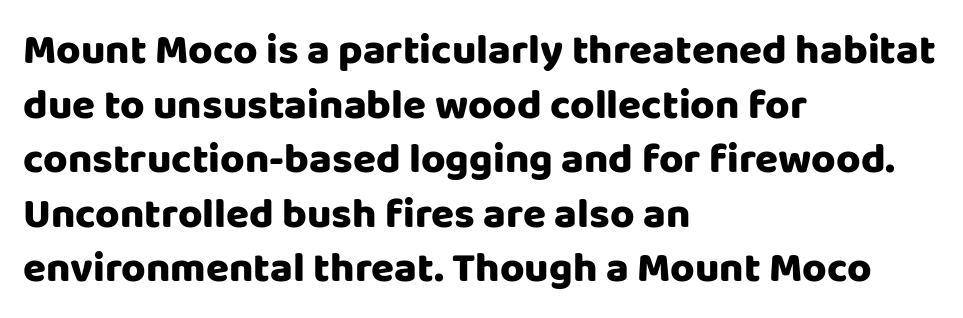
The image shows 42 px sans-serif type, upright; set left-aligned, normal line spacing (1.3x), normal letter spacing, not underlined; low stroke contrast and a large x-height.
